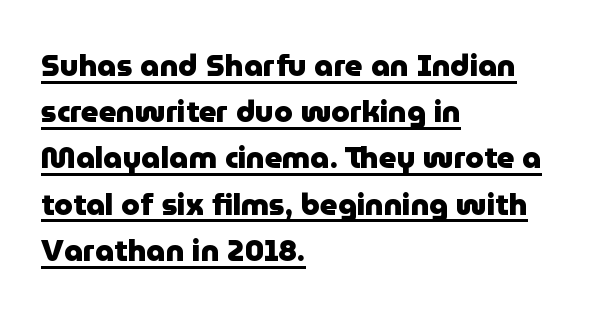
Posture: upright roman. The font family rendered here belongs to the sans-serif group. Looks like someone drew a line under every word here. Regarding leading, the lines here are spaced in the standard way.
